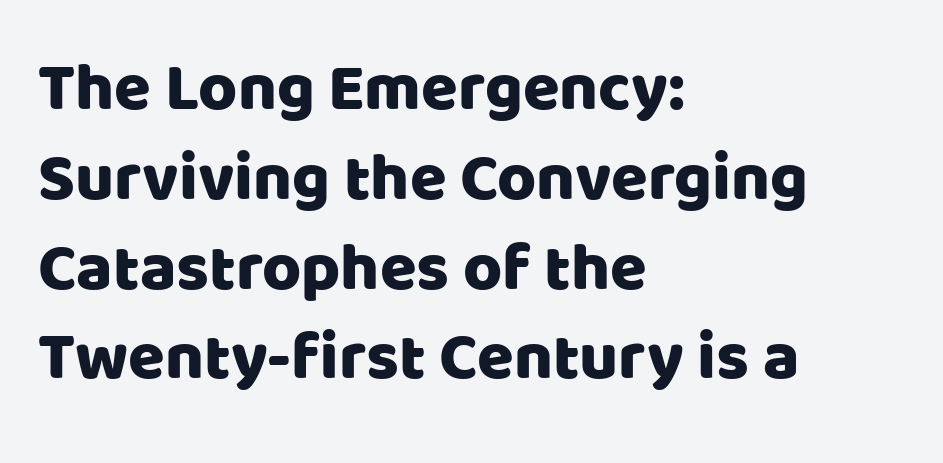
Q: Is the text italic (slanted)? A: No, it is upright.
Q: Is the typeface a serif or a sans-serif typeface? A: Sans-serif.
Q: Is the text underlined? A: No.
Q: How is the paragraph aligned? A: Left-aligned.
Q: Is the spacing between letters normal or unusually wide? A: Normal.
Q: Is the spacing between lines tight, normal or loose? A: Normal.
Q: Width (condensed, normal, or wide)? A: Normal.
Q: Stroke contrast? A: Low.
Q: x-height? A: Large.
Q: Monospaced? A: No.
